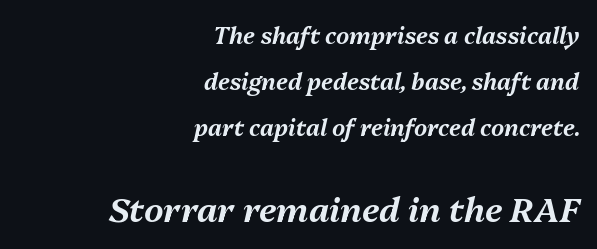
The image shows 34 px text type, italic (leaning right); set right-aligned, loose line spacing (1.99x), normal letter spacing, not underlined; the second (bottom) block is 1.48x larger; medium stroke contrast and a medium x-height.
